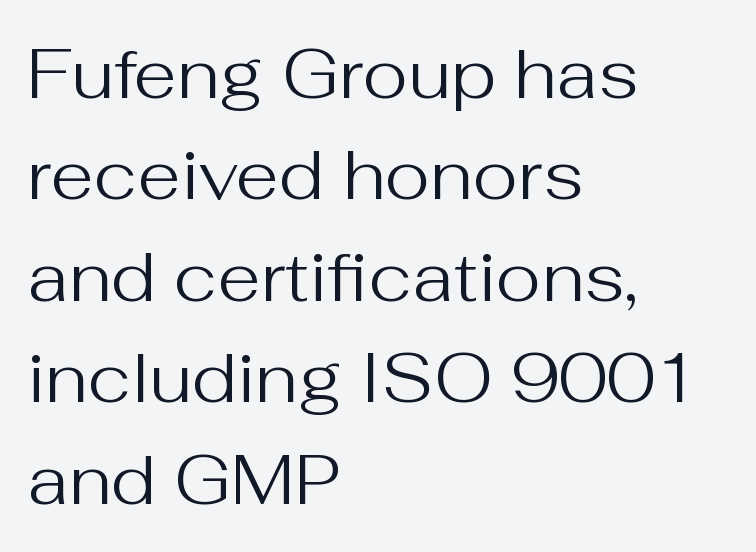
Tracking here is standard; glyphs follow each other at the usual distance. On a weight scale, this lands at 450 or below. The lines are quadded left. Vertical strokes here are truly vertical. This sample keeps an unexceptional amount of space between lines.
